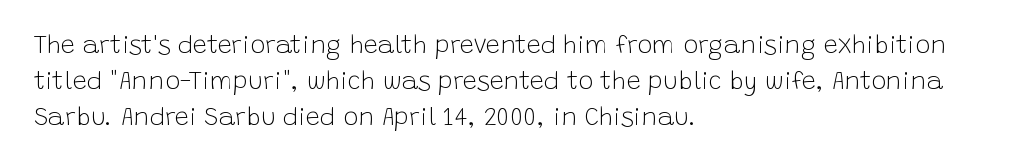
The image shows 25 px text type, upright; set left-aligned, normal line spacing (1.45x), normal letter spacing, not underlined.
